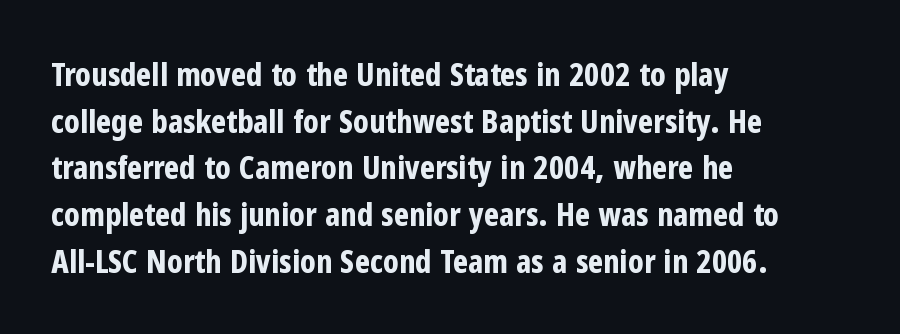
Posture: upright roman. Leading: standard. Characters follow at the spacing the type designer built in. The sample has been set heavy, in full bold. Lines of text with bare space underneath. This sample is left-justified, so line endings fall wherever the words run out.
